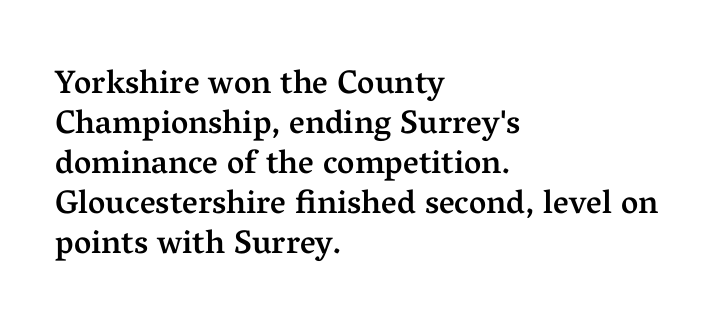
The image shows 33 px semibold serif type, upright; set left-aligned, line spacing 1.21x, normal letter spacing, not underlined; medium stroke contrast and a medium x-height.
